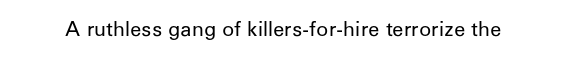
Posture: upright roman. Short note: letters normally spaced. The weight would be labelled regular, book, light, or lighter still. Lines of text with bare space underneath.
